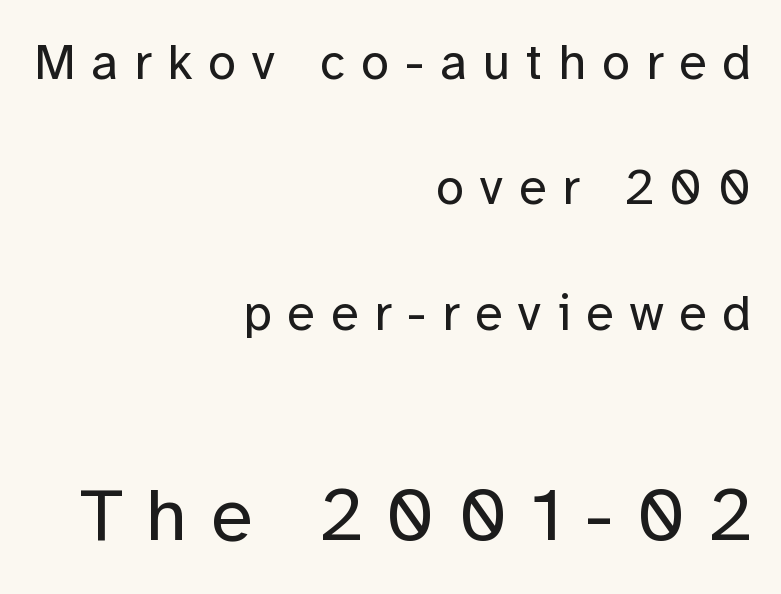
The image shows 76 px regular-weight sans-serif type, upright; set right-aligned, loose line spacing (2.46x), unusually wide letter spacing (+0.31 em), not underlined; the second (bottom) block is 1.49x larger; low stroke contrast and a medium x-height.
